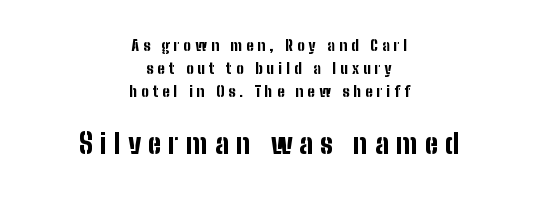
Q: Is the text bold? A: Yes.
Q: Is the text italic (slanted)? A: No, it is upright.
Q: Is the text underlined? A: No.
Q: How is the paragraph aligned? A: Centered.
Q: Is the spacing between letters normal or unusually wide? A: Unusually wide.
Q: Is the spacing between lines tight, normal or loose? A: Normal.
Q: Which block of text is set in a larger size, the first (top) or the second (bottom)? A: The second (bottom) one.
